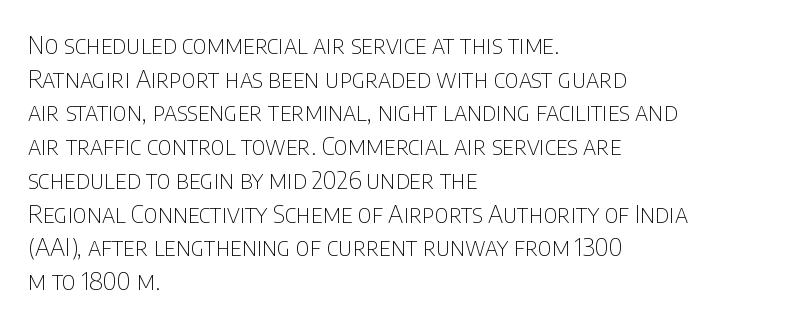
Q: Is the text bold? A: No.
Q: Is the text italic (slanted)? A: No, it is upright.
Q: Is the text underlined? A: No.
Q: How is the paragraph aligned? A: Left-aligned.
Q: Is the spacing between letters normal or unusually wide? A: Normal.
Q: Is the spacing between lines tight, normal or loose? A: Normal.
